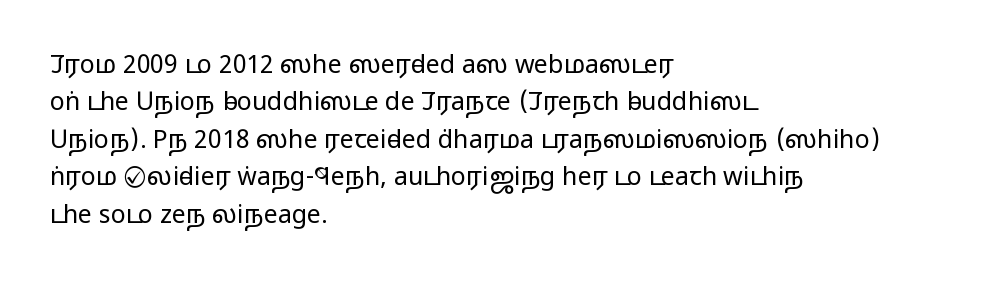
In CSS terms this would be text-align: left. Descenders are the only things crossing below the line. One glance says typical: line gaps are just what's usual. This is the regular roman posture of the typeface.
